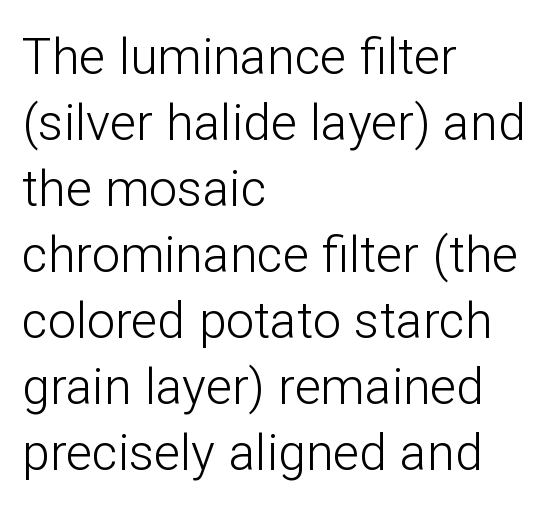
Q: Is the text bold? A: No.
Q: Is the text italic (slanted)? A: No, it is upright.
Q: Is the typeface a serif or a sans-serif typeface? A: Sans-serif.
Q: Is the text underlined? A: No.
Q: How is the paragraph aligned? A: Left-aligned.
Q: Is the spacing between letters normal or unusually wide? A: Normal.
Q: Is the spacing between lines tight, normal or loose? A: Normal.
Q: Width (condensed, normal, or wide)? A: Normal.
Q: Stroke contrast? A: Low.
Q: x-height? A: Medium.
Q: Monospaced? A: No.
